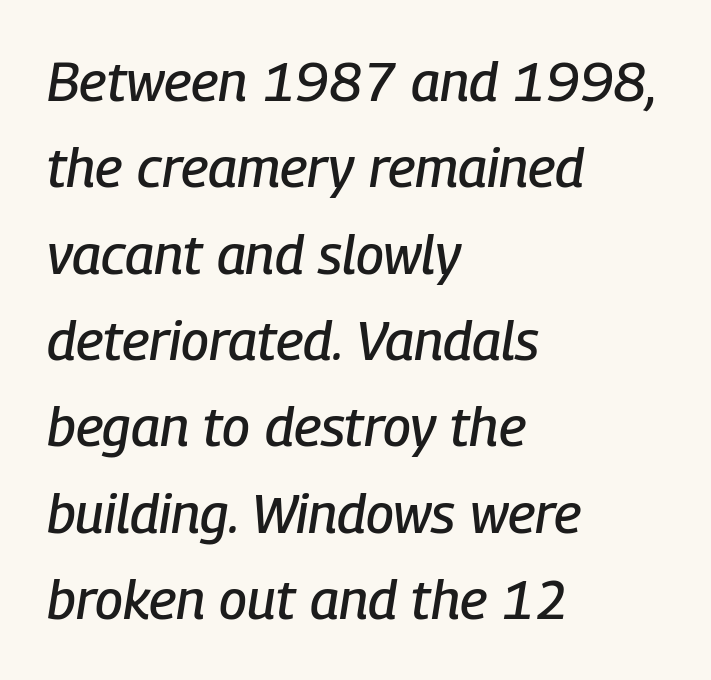
{"italic": "yes", "lean": "right", "slant_degrees": 9, "width": "condensed", "stroke_contrast": "low", "x_height": "medium", "monospaced": "no", "underline": "no", "align": "left", "line_spacing": "normal", "line_spacing_ratio": 1.57, "letter_spacing": "normal", "letter_spacing_em": 0.0, "glyph_px": 55}
